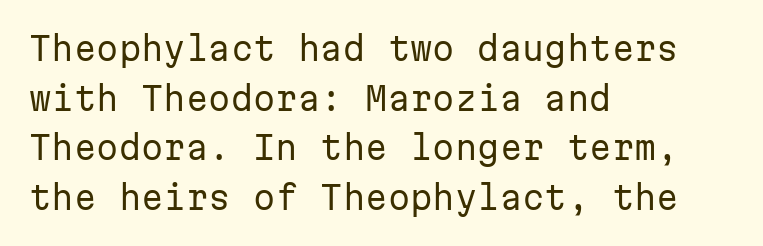
{"serif": "no", "italic": "no", "bold": "no", "weight": "regular", "width": "normal", "stroke_contrast": "low", "x_height": "medium", "monospaced": "yes", "underline": "no", "align": "left", "line_spacing": "normal", "line_spacing_ratio": 1.55, "letter_spacing": "normal", "letter_spacing_em": 0.0, "glyph_px": 32}
